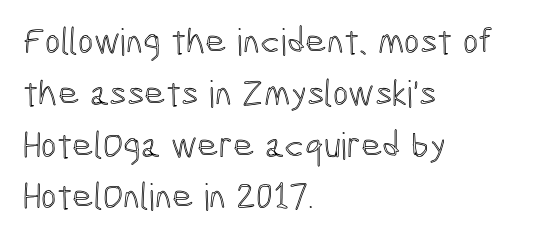
The image shows 37 px condensed type, upright; set left-aligned, normal line spacing (1.4x), normal letter spacing, not underlined; a medium x-height.
